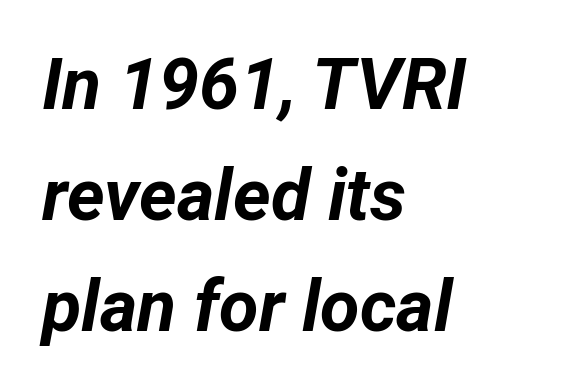
{"italic": "yes", "lean": "right", "slant_degrees": 12, "bold": "yes", "weight": "bold", "width": "normal", "stroke_contrast": "low", "x_height": "medium", "monospaced": "no", "underline": "no", "align": "left", "line_spacing": "normal", "line_spacing_ratio": 1.54, "letter_spacing": "normal", "letter_spacing_em": 0.0, "glyph_px": 72}
